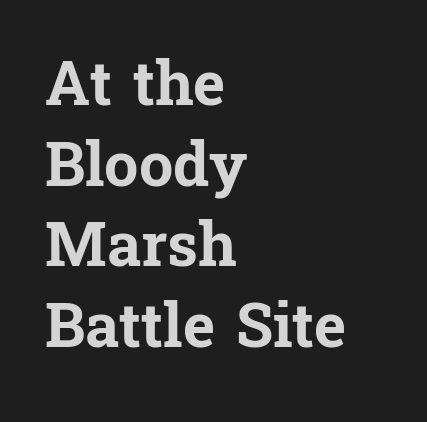
The image shows 61 px bold serif type, upright; set left-aligned, normal line spacing (1.32x), normal letter spacing, not underlined; low stroke contrast and a medium x-height.
